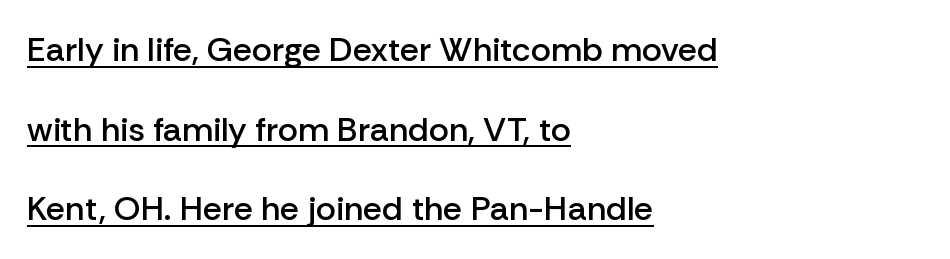
The image shows 34 px semibold sans-serif type, upright; set left-aligned, loose line spacing (2.34x), normal letter spacing, underlined; low stroke contrast and a medium x-height.
